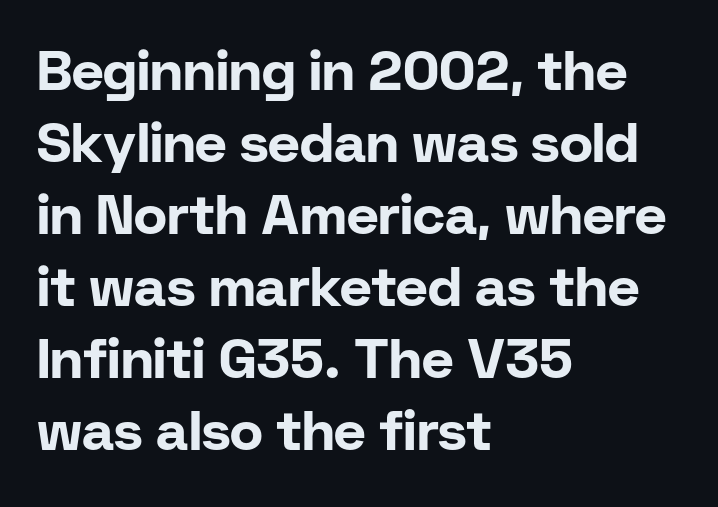
Q: Is the text bold? A: Yes.
Q: Is the text italic (slanted)? A: No, it is upright.
Q: Is the typeface a serif or a sans-serif typeface? A: Sans-serif.
Q: Is the text underlined? A: No.
Q: How is the paragraph aligned? A: Left-aligned.
Q: Is the spacing between letters normal or unusually wide? A: Normal.
Q: Is the spacing between lines tight, normal or loose? A: Normal.
Q: Width (condensed, normal, or wide)? A: Normal.
Q: Stroke contrast? A: Low.
Q: x-height? A: Medium.
Q: Monospaced? A: No.
